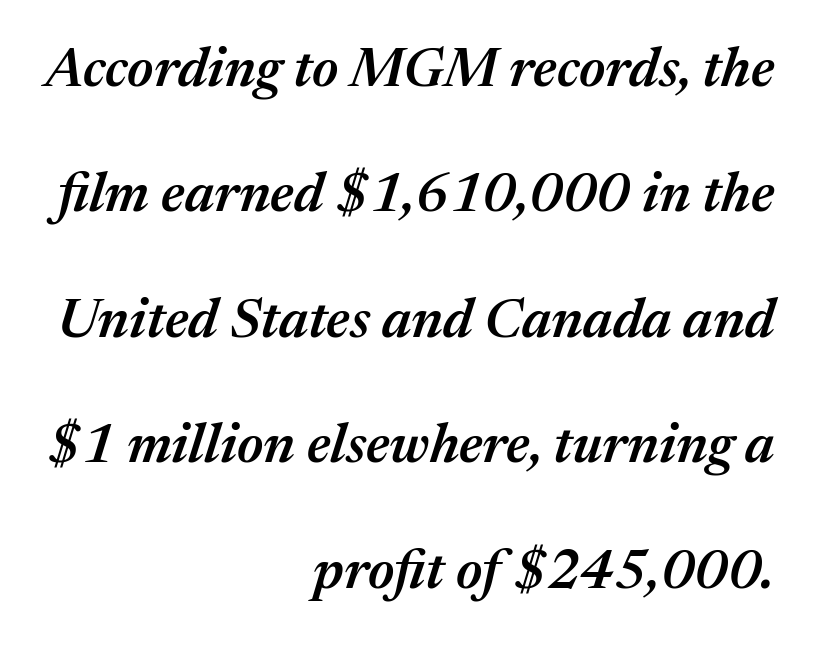
Q: Is the text bold? A: Semi-bold.
Q: Is the text italic (slanted)? A: Yes, it leans right by about 17 degrees.
Q: Is the text underlined? A: No.
Q: How is the paragraph aligned? A: Right-aligned.
Q: Is the spacing between letters normal or unusually wide? A: Normal.
Q: Is the spacing between lines tight, normal or loose? A: Loose.
Q: Width (condensed, normal, or wide)? A: Normal.
Q: Stroke contrast? A: Medium.
Q: x-height? A: Medium.
Q: Monospaced? A: No.
